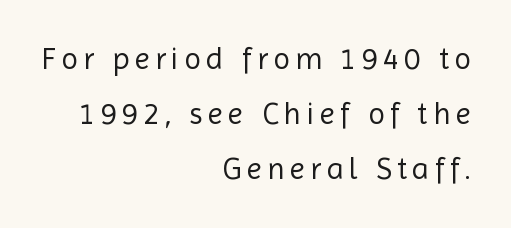
{"serif": "no", "italic": "no", "bold": "no", "weight": "regular", "width": "normal", "x_height": "medium", "monospaced": "no", "underline": "no", "align": "right", "line_spacing_ratio": 1.78, "glyph_px": 31}
